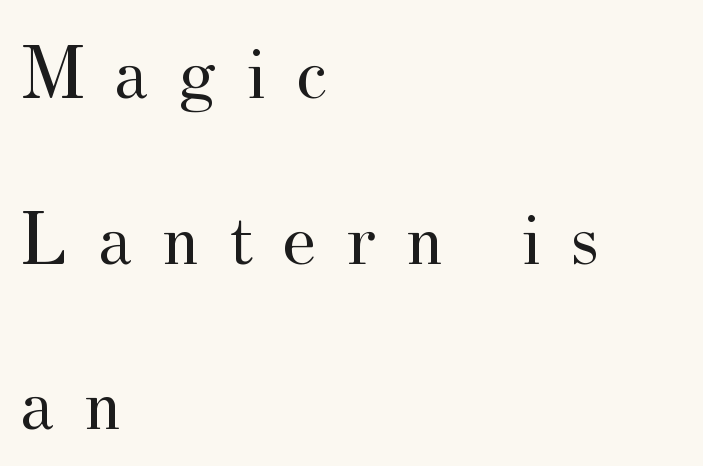
Q: Is the text bold? A: No.
Q: Is the text italic (slanted)? A: No, it is upright.
Q: Is the typeface a serif or a sans-serif typeface? A: Serif.
Q: Is the text underlined? A: No.
Q: How is the paragraph aligned? A: Left-aligned.
Q: Is the spacing between letters normal or unusually wide? A: Unusually wide.
Q: Is the spacing between lines tight, normal or loose? A: Loose.
Q: Width (condensed, normal, or wide)? A: Normal.
Q: Stroke contrast? A: Medium.
Q: x-height? A: Small.
Q: Monospaced? A: No.
